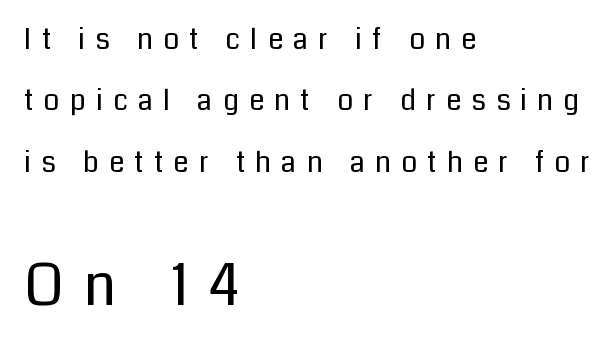
The image shows 57 px regular-weight sans-serif type, upright; set left-aligned, loose line spacing (2.19x), unusually wide letter spacing (+0.36 em), not underlined; the second (bottom) block is 2.04x larger; low stroke contrast and a medium x-height.
